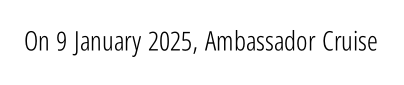
Has an underline been added? It has not. The type is set solid horizontally, with unmodified tracking. The characters are drawn with everyday or finer stroke widths. Every character sits straight up, as roman type does.
